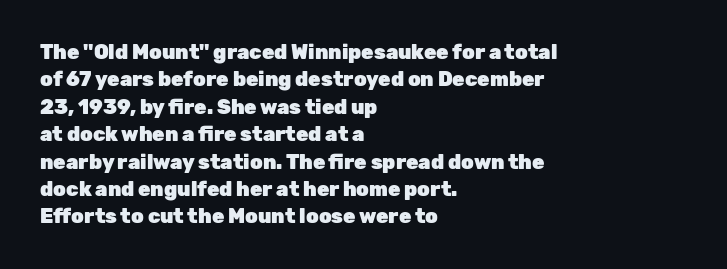
{"italic": "no", "bold": "yes", "underline": "no", "align": "left", "line_spacing": "normal", "line_spacing_ratio": 1.37, "letter_spacing": "normal", "letter_spacing_em": 0.0, "glyph_px": 20}
